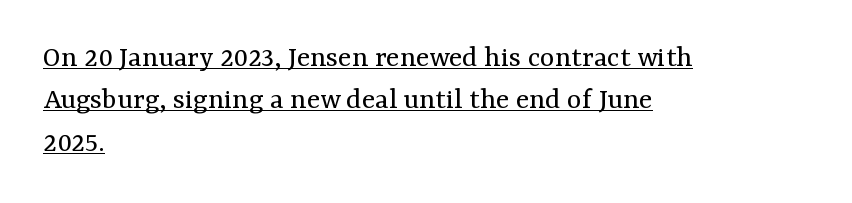
The image shows 31 px regular-weight serif type, upright; set left-aligned, normal line spacing (1.37x), normal letter spacing, underlined; medium stroke contrast and a medium x-height.
